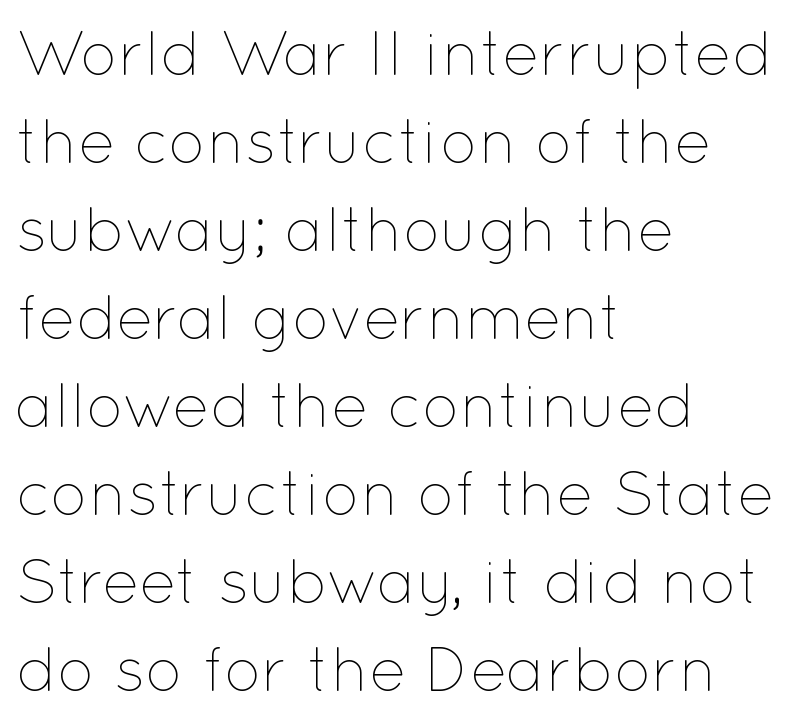
The image shows 62 px thin type, upright; set left-aligned, normal line spacing (1.42x), normal letter spacing, not underlined; low stroke contrast and a medium x-height.
